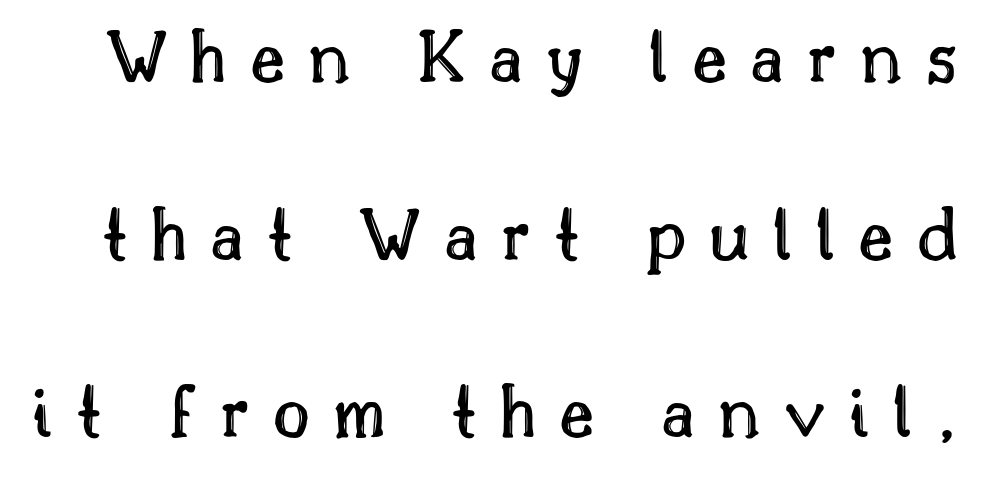
{"italic": "no", "width": "normal", "x_height": "small", "monospaced": "no", "underline": "no", "line_spacing": "loose", "line_spacing_ratio": 2.22, "letter_spacing": "wide", "letter_spacing_em": 0.29, "glyph_px": 80}
